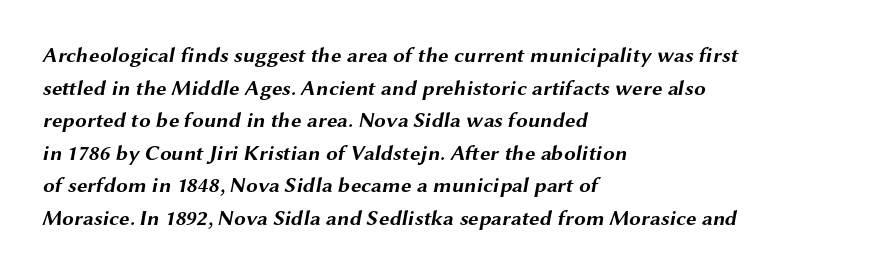
Q: Is the text bold? A: Yes.
Q: Is the text underlined? A: No.
Q: How is the paragraph aligned? A: Left-aligned.
Q: Is the spacing between letters normal or unusually wide? A: Normal.
Q: Is the spacing between lines tight, normal or loose? A: Normal.
